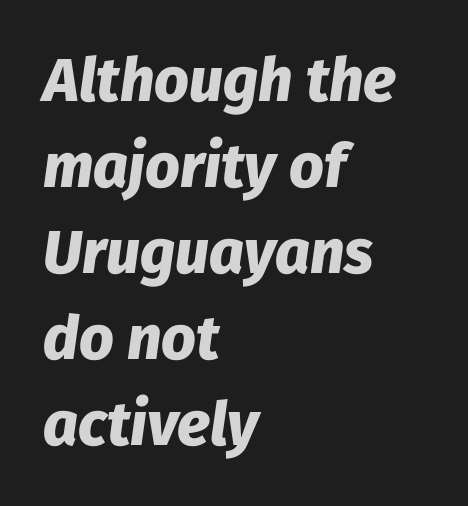
The image shows 61 px heavy type, italic (leaning right); set left-aligned, normal line spacing (1.41x), normal letter spacing, not underlined; low stroke contrast and a medium x-height.
